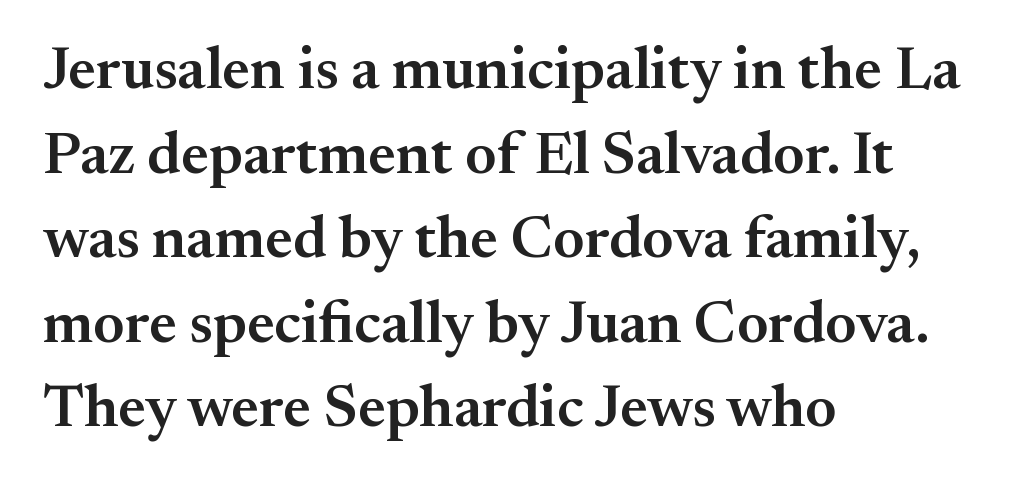
Caption: multi-line text, flush left, ragged right. When letters stand straight like this, we call the style roman or upright. In terms of leading, this rendering sits right in the middle. Decoration check: the copy has no underline.
